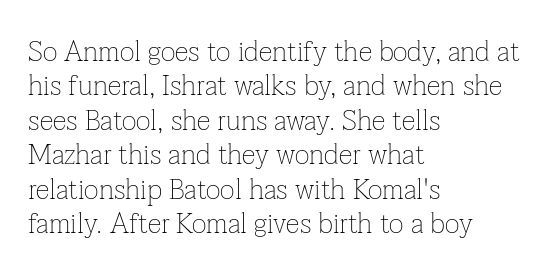
{"serif": "yes", "italic": "no", "bold": "no", "weight": "thin", "width": "normal", "stroke_contrast": "low", "x_height": "medium", "monospaced": "no", "underline": "no", "align": "left", "line_spacing_ratio": 1.23, "letter_spacing": "normal", "letter_spacing_em": 0.0, "glyph_px": 28}
